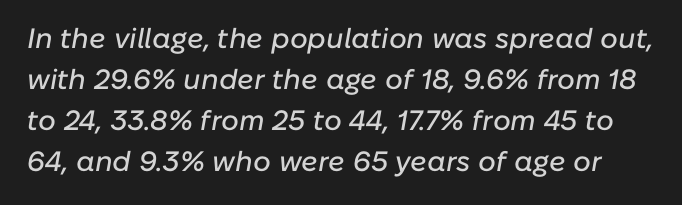
Q: Is the text italic (slanted)? A: Yes, it leans right by about 10 degrees.
Q: Is the text underlined? A: No.
Q: Is the spacing between letters normal or unusually wide? A: Normal.
Q: Is the spacing between lines tight, normal or loose? A: Normal.
Q: Width (condensed, normal, or wide)? A: Normal.
Q: Stroke contrast? A: Low.
Q: x-height? A: Medium.
Q: Monospaced? A: No.
